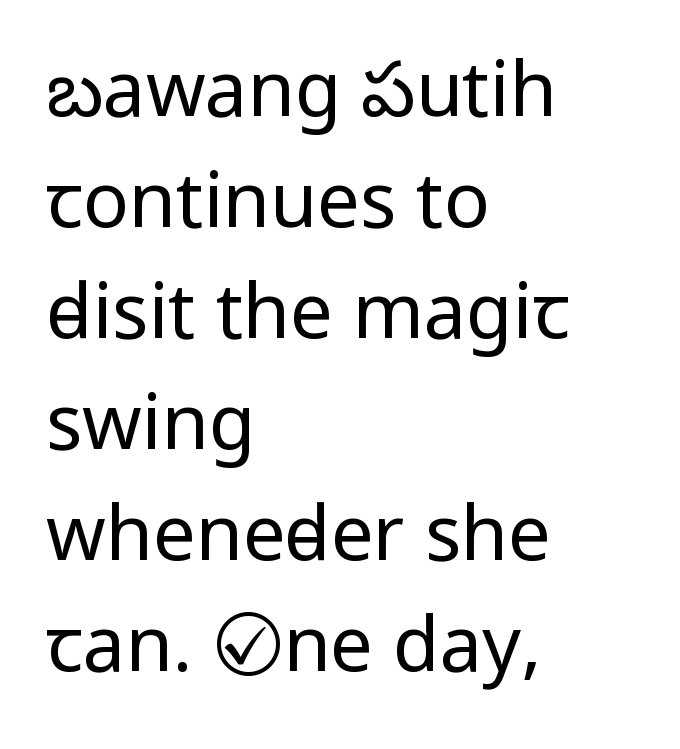
Q: Is the text bold? A: No.
Q: Is the text italic (slanted)? A: No, it is upright.
Q: Is the typeface a serif or a sans-serif typeface? A: Sans-serif.
Q: Is the text underlined? A: No.
Q: How is the paragraph aligned? A: Left-aligned.
Q: Is the spacing between letters normal or unusually wide? A: Normal.
Q: Is the spacing between lines tight, normal or loose? A: Normal.
Q: Width (condensed, normal, or wide)? A: Condensed.
Q: Stroke contrast? A: Low.
